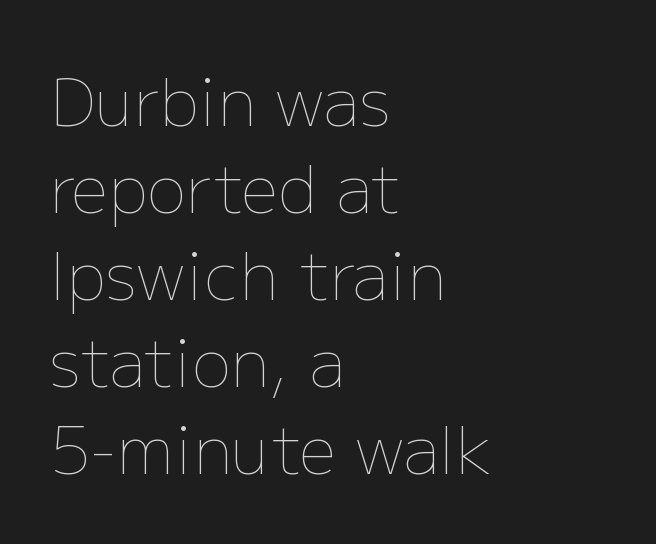
Q: Is the text bold? A: No.
Q: Is the text italic (slanted)? A: No, it is upright.
Q: Is the text underlined? A: No.
Q: How is the paragraph aligned? A: Left-aligned.
Q: Is the spacing between letters normal or unusually wide? A: Normal.
Q: Is the spacing between lines tight, normal or loose? A: Normal.
Q: Width (condensed, normal, or wide)? A: Normal.
Q: Stroke contrast? A: Low.
Q: x-height? A: Medium.
Q: Monospaced? A: No.
